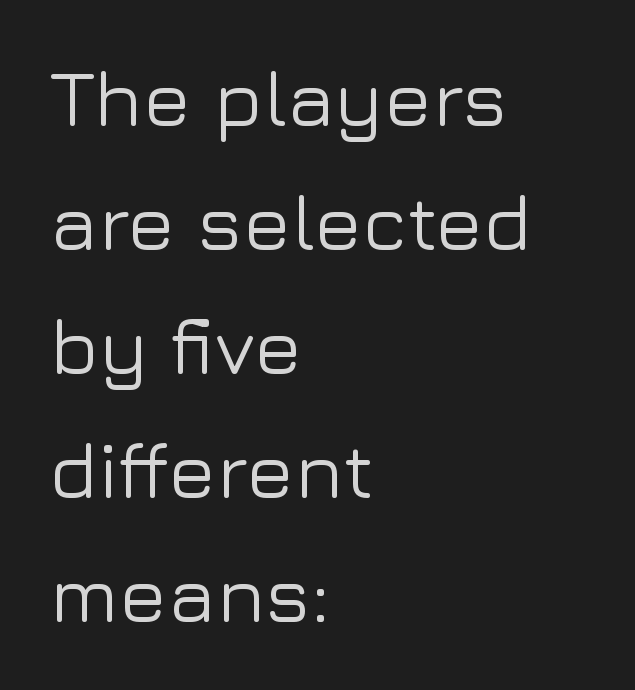
{"serif": "no", "italic": "no", "width": "normal", "stroke_contrast": "low", "x_height": "medium", "monospaced": "no", "underline": "no", "align": "left", "line_spacing": "normal", "line_spacing_ratio": 1.57, "letter_spacing": "normal", "letter_spacing_em": 0.0, "glyph_px": 79}
